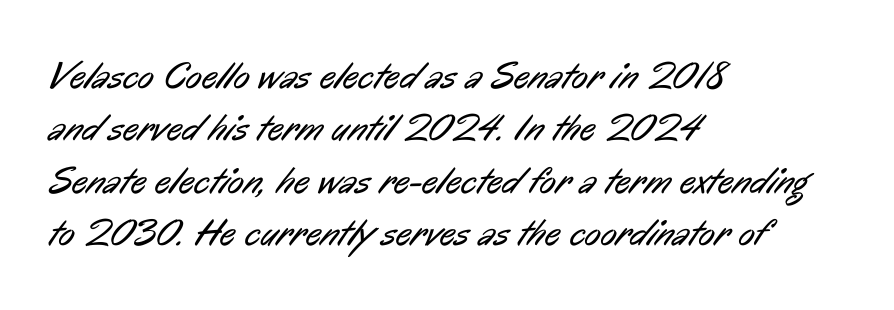
Q: Is the text bold? A: No.
Q: Is the typeface a serif or a sans-serif typeface? A: Sans-serif.
Q: Is the text underlined? A: No.
Q: How is the paragraph aligned? A: Left-aligned.
Q: Is the spacing between letters normal or unusually wide? A: Normal.
Q: Is the spacing between lines tight, normal or loose? A: Normal.
Q: Width (condensed, normal, or wide)? A: Condensed.
Q: Stroke contrast? A: Low.
Q: x-height? A: Medium.
Q: Monospaced? A: No.
